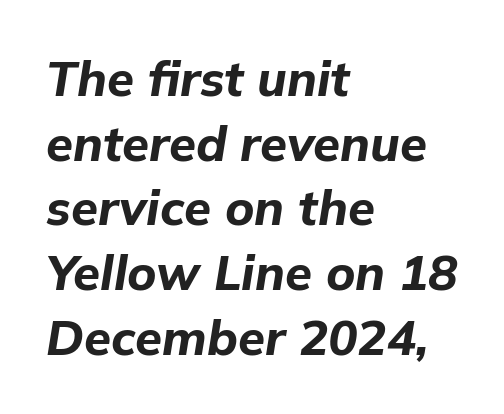
Q: Is the text bold? A: Yes.
Q: Is the text italic (slanted)? A: Yes, it leans right by about 9 degrees.
Q: Is the text underlined? A: No.
Q: How is the paragraph aligned? A: Left-aligned.
Q: Is the spacing between letters normal or unusually wide? A: Normal.
Q: Is the spacing between lines tight, normal or loose? A: Normal.
Q: Width (condensed, normal, or wide)? A: Normal.
Q: Stroke contrast? A: Low.
Q: x-height? A: Medium.
Q: Monospaced? A: No.
